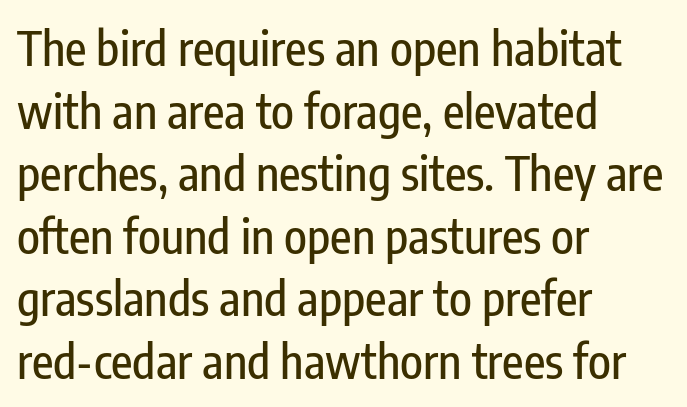
Q: Is the text italic (slanted)? A: No, it is upright.
Q: Is the typeface a serif or a sans-serif typeface? A: Sans-serif.
Q: Is the text underlined? A: No.
Q: How is the paragraph aligned? A: Left-aligned.
Q: Is the spacing between letters normal or unusually wide? A: Normal.
Q: Is the spacing between lines tight, normal or loose? A: Normal.
Q: Width (condensed, normal, or wide)? A: Condensed.
Q: Stroke contrast? A: Low.
Q: x-height? A: Medium.
Q: Monospaced? A: No.
